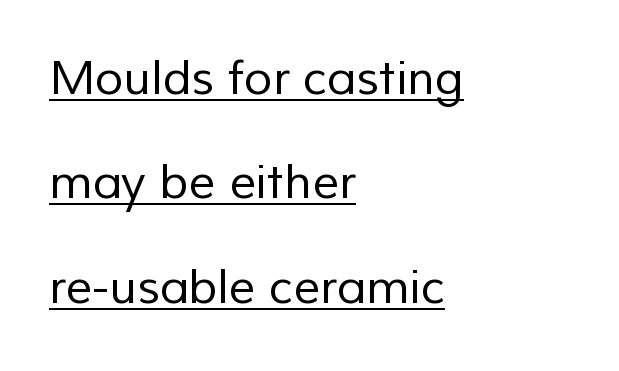
Q: Is the text bold? A: No.
Q: Is the typeface a serif or a sans-serif typeface? A: Sans-serif.
Q: Is the text underlined? A: Yes.
Q: How is the paragraph aligned? A: Left-aligned.
Q: Is the spacing between letters normal or unusually wide? A: Normal.
Q: Is the spacing between lines tight, normal or loose? A: Loose.
Q: Width (condensed, normal, or wide)? A: Normal.
Q: Stroke contrast? A: Low.
Q: x-height? A: Medium.
Q: Monospaced? A: No.
